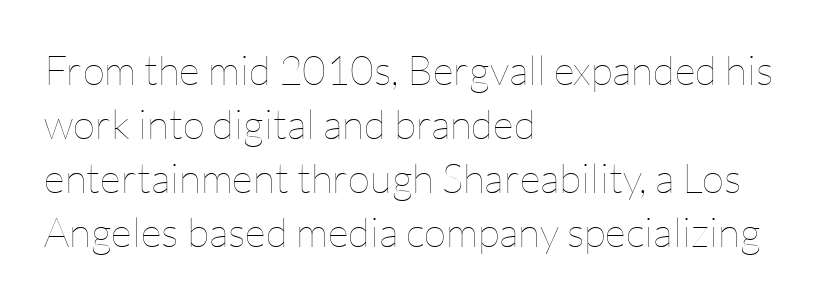
Q: Is the text bold? A: No.
Q: Is the text italic (slanted)? A: No, it is upright.
Q: Is the text underlined? A: No.
Q: How is the paragraph aligned? A: Left-aligned.
Q: Is the spacing between letters normal or unusually wide? A: Normal.
Q: Is the spacing between lines tight, normal or loose? A: Normal.
Q: Width (condensed, normal, or wide)? A: Normal.
Q: Stroke contrast? A: Low.
Q: x-height? A: Medium.
Q: Monospaced? A: No.
